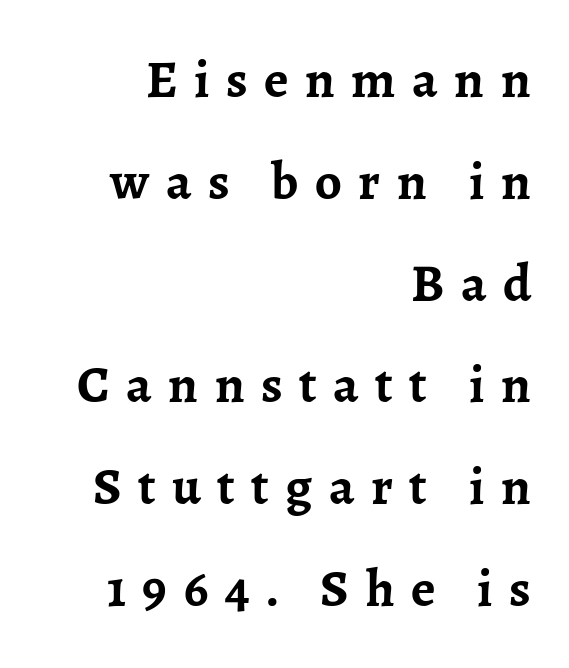
Q: Is the text bold? A: Yes.
Q: Is the text italic (slanted)? A: No, it is upright.
Q: Is the typeface a serif or a sans-serif typeface? A: Serif.
Q: Is the text underlined? A: No.
Q: How is the paragraph aligned? A: Right-aligned.
Q: Is the spacing between letters normal or unusually wide? A: Unusually wide.
Q: Is the spacing between lines tight, normal or loose? A: Loose.
Q: Width (condensed, normal, or wide)? A: Normal.
Q: Stroke contrast? A: Low.
Q: x-height? A: Medium.
Q: Monospaced? A: No.
